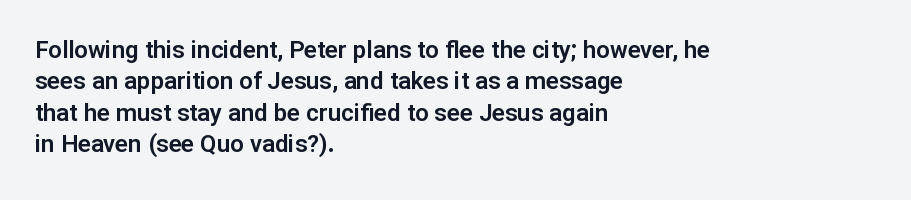
Here the glyphs are tracked normally, forming tight word shapes. Type without underlining. A roman cut, with each character standing at attention. A classic flush-left, rag-right setting is used for this passage.
